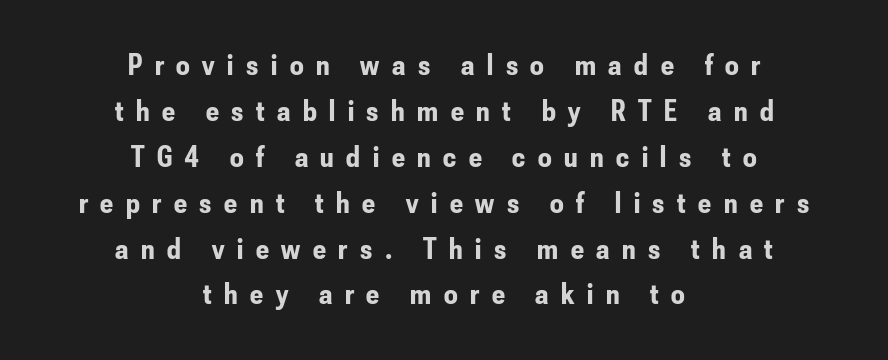
The image shows 30 px bold, condensed sans-serif type, upright; set centered, normal line spacing (1.53x), unusually wide letter spacing (+0.42 em), not underlined; low stroke contrast and a small x-height.
